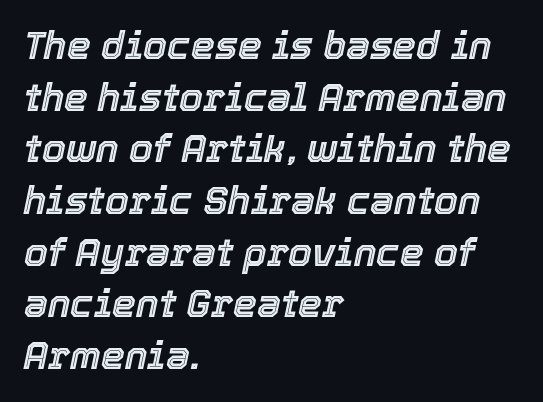
Here the designer chose a conventional face with non-uniform glyph widths. Honestly, the row spacing looks completely unremarkable. Here the glyphs are tracked normally, forming tight word shapes. This sample uses an oblique cut, with every glyph tilted off the vertical.
